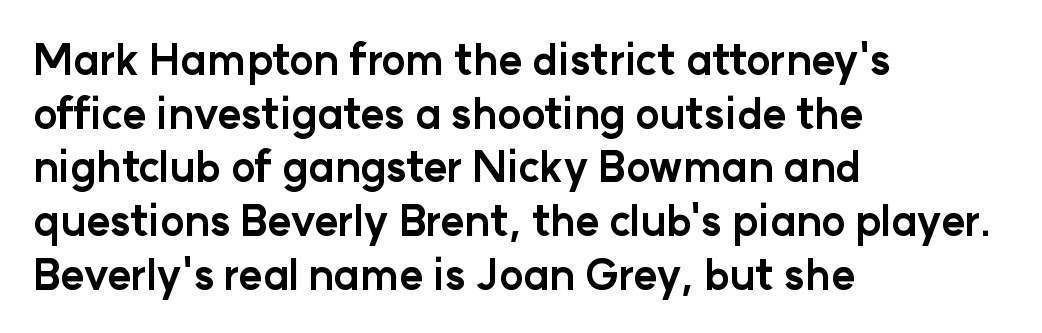
The string is rendered with underlining switched off. The font is running at its bold setting. Vertical strokes here are truly vertical. Normally led — the rows are evenly, conventionally spaced.
